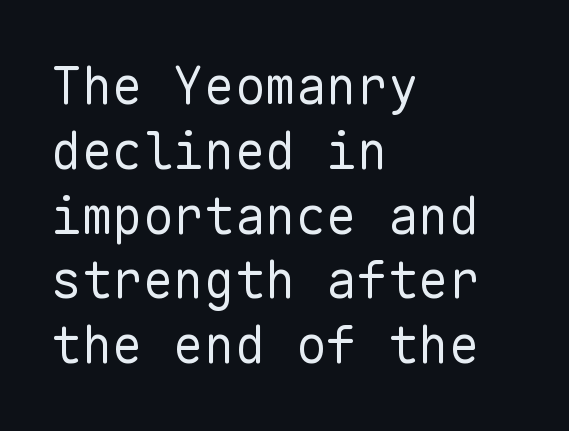
The image shows 51 px regular-weight sans-serif type, upright, monospaced; set left-aligned, normal line spacing (1.27x), normal letter spacing, not underlined; low stroke contrast and a medium x-height.
